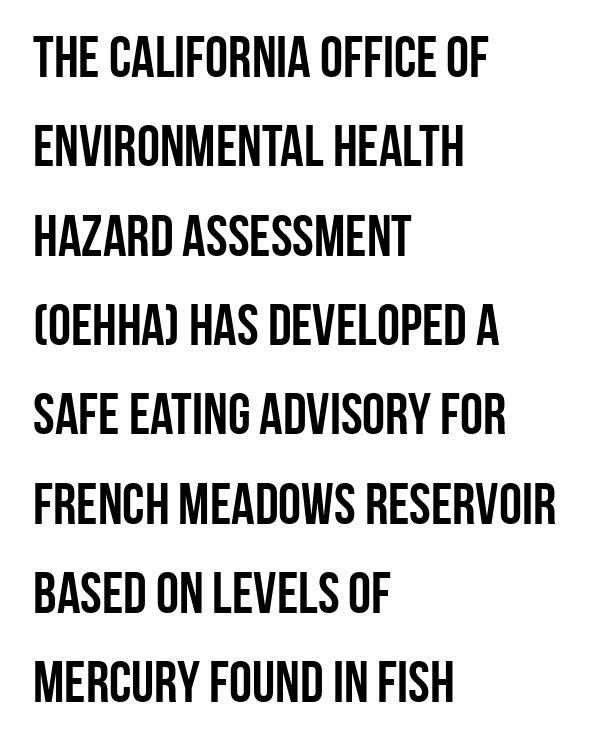
The image shows 58 px semibold, condensed sans-serif type, upright; set left-aligned, normal line spacing (1.54x), normal letter spacing, not underlined; low stroke contrast and a large x-height.
